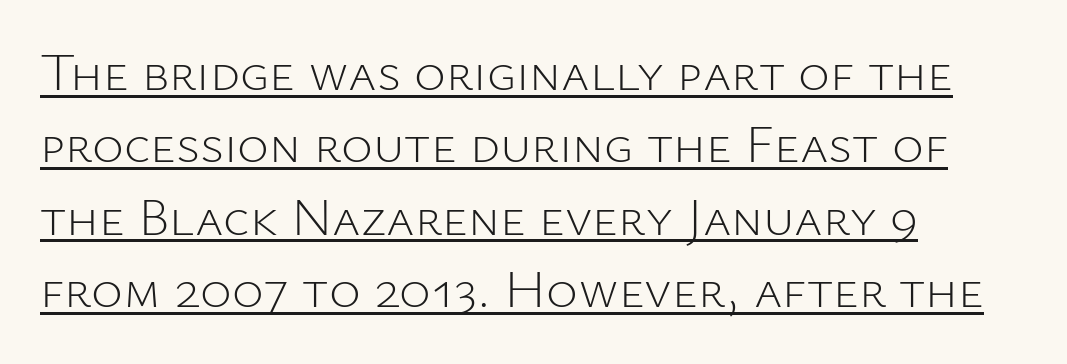
{"serif": "no", "italic": "no", "bold": "no", "weight": "light", "width": "normal", "stroke_contrast": "low", "x_height": "medium", "monospaced": "no", "underline": "yes", "align": "left", "line_spacing": "normal", "line_spacing_ratio": 1.34, "letter_spacing": "normal", "letter_spacing_em": 0.0, "glyph_px": 54}
